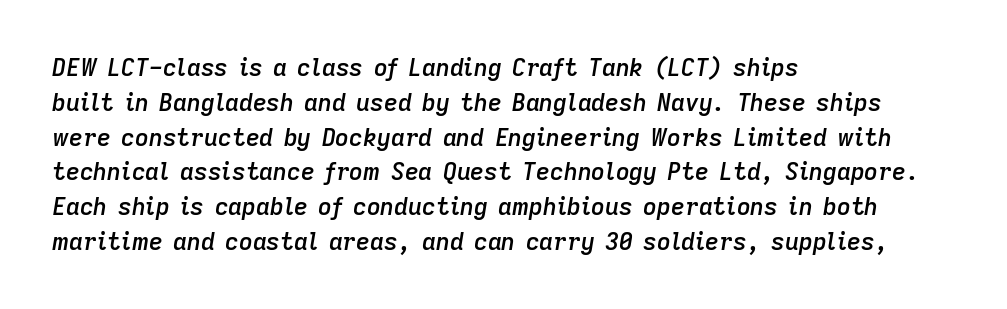
Line spacing here is normal. The glyphs are unaccompanied by any horizontal stroke below them. Horizontal alignment here is leftward, the default for most running prose. Slant detected: the letters are inclined. The gaps between neighbouring characters are ordinary and unremarkable.
